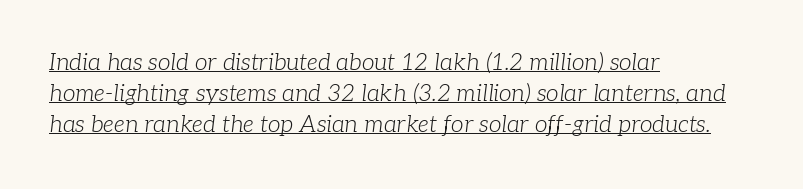
Q: Is the text bold? A: No.
Q: Is the text italic (slanted)? A: Yes, it leans right by about 7 degrees.
Q: Is the text underlined? A: Yes.
Q: How is the paragraph aligned? A: Left-aligned.
Q: Is the spacing between letters normal or unusually wide? A: Normal.
Q: Is the spacing between lines tight, normal or loose? A: Normal.
